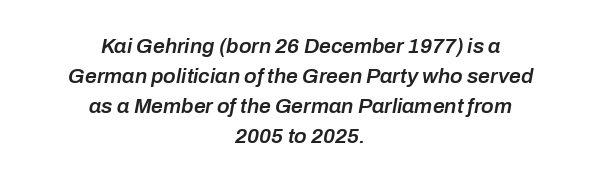
The image shows 21 px text type, italic (leaning right); set centered, normal line spacing (1.43x), normal letter spacing, not underlined.
